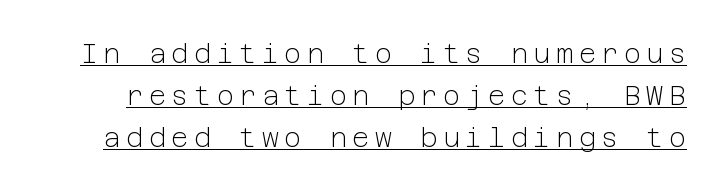
Think standard paragraph weight, or any step lighter than that. Designer's note — italics off, roman on. Honestly, the row spacing looks completely unremarkable. Inter-character spacing is expanded well beyond the font's built-in metrics. Beneath each row of characters lies a ruled line.
